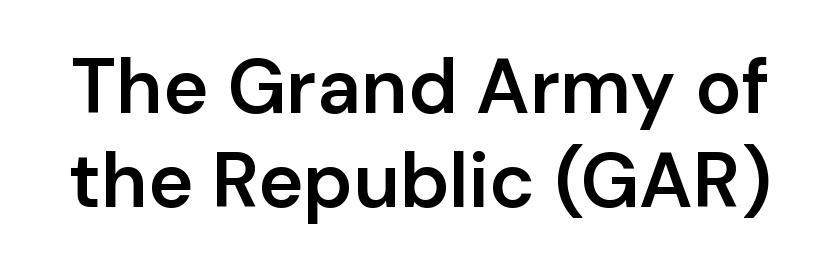
The letters advance in unequal steps, a hallmark of proportional type. Each row of text sits above clean, open space. What stands out about the letter spacing? Nothing — it is the standard amount. A bit beefed up — I'd call it semibold rather than bold. These lines were composed using upright roman letters. Unlike a traditional serif, this face leaves its strokes unadorned.
